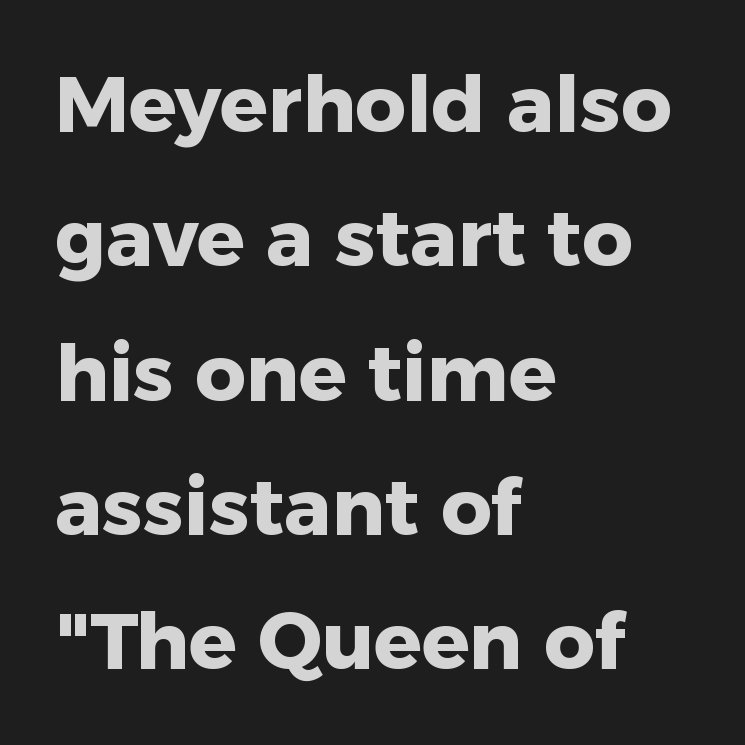
Q: Is the text bold? A: Yes.
Q: Is the text italic (slanted)? A: No, it is upright.
Q: Is the typeface a serif or a sans-serif typeface? A: Sans-serif.
Q: Is the text underlined? A: No.
Q: How is the paragraph aligned? A: Left-aligned.
Q: Is the spacing between letters normal or unusually wide? A: Normal.
Q: Is the spacing between lines tight, normal or loose? A: Normal.
Q: Width (condensed, normal, or wide)? A: Normal.
Q: Stroke contrast? A: Low.
Q: x-height? A: Medium.
Q: Monospaced? A: No.
